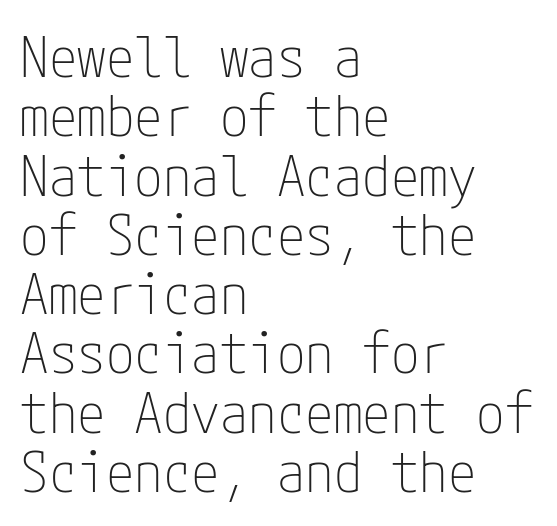
The image shows 57 px thin, condensed sans-serif type, upright; set left-aligned, tight line spacing (1.04x), normal letter spacing, not underlined; low stroke contrast and a medium x-height.
